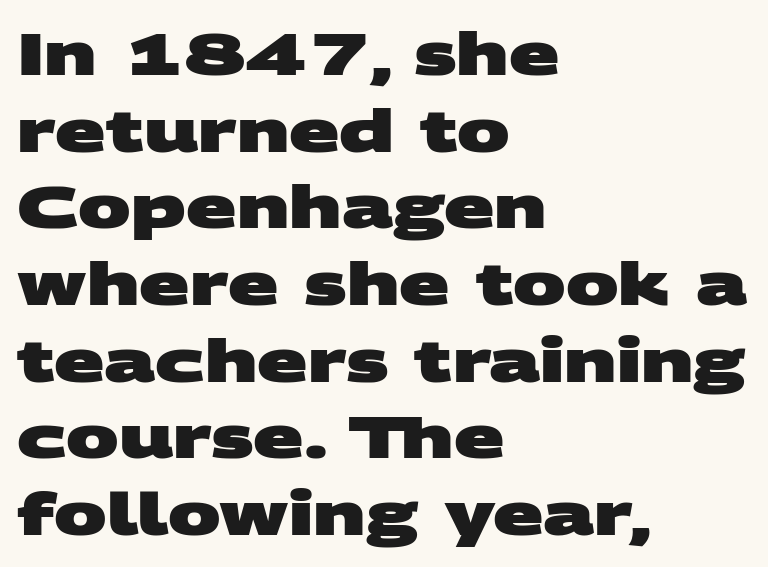
Q: Is the text bold? A: Yes.
Q: Is the typeface a serif or a sans-serif typeface? A: Sans-serif.
Q: Is the text underlined? A: No.
Q: How is the paragraph aligned? A: Left-aligned.
Q: Is the spacing between letters normal or unusually wide? A: Normal.
Q: Is the spacing between lines tight, normal or loose? A: Normal.
Q: Width (condensed, normal, or wide)? A: Wide.
Q: Stroke contrast? A: Medium.
Q: x-height? A: Large.
Q: Monospaced? A: No.
